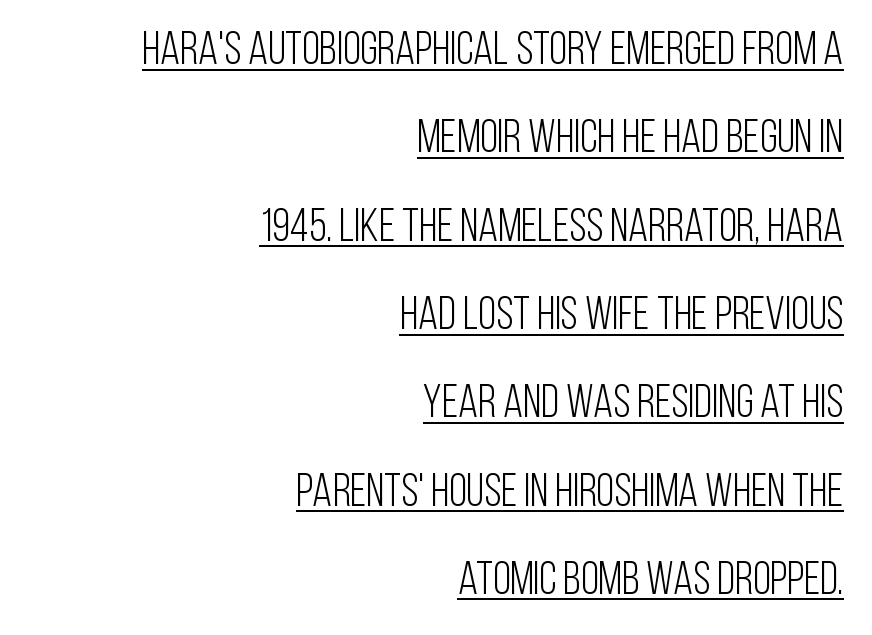
Q: Is the text bold? A: No.
Q: Is the text italic (slanted)? A: No, it is upright.
Q: Is the typeface a serif or a sans-serif typeface? A: Sans-serif.
Q: Is the text underlined? A: Yes.
Q: How is the paragraph aligned? A: Right-aligned.
Q: Is the spacing between letters normal or unusually wide? A: Normal.
Q: Is the spacing between lines tight, normal or loose? A: Loose.
Q: Width (condensed, normal, or wide)? A: Condensed.
Q: Stroke contrast? A: Low.
Q: x-height? A: Large.
Q: Monospaced? A: No.
